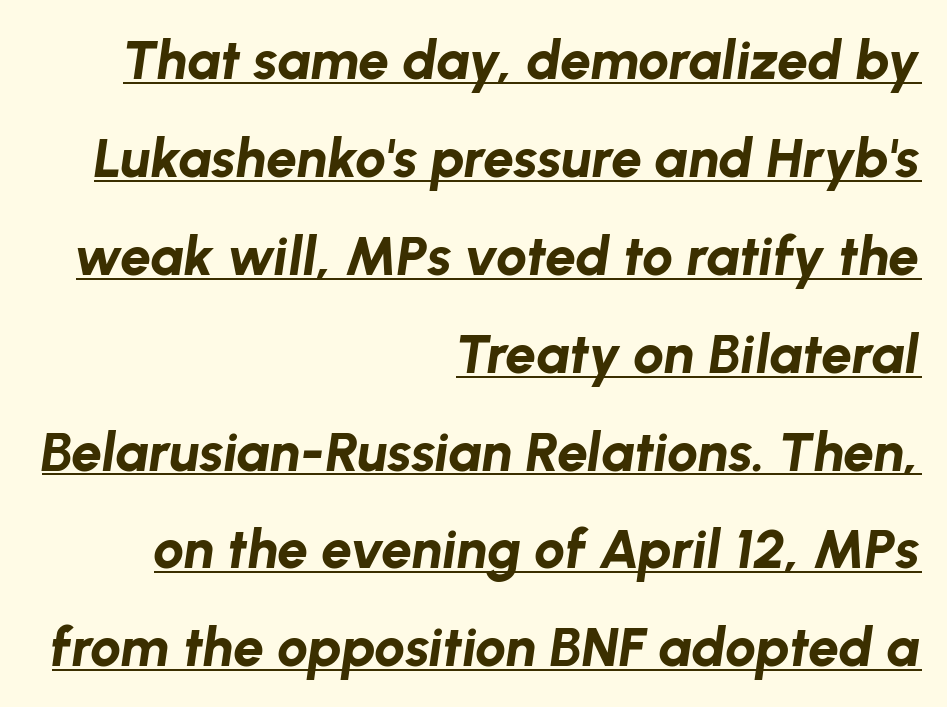
The strokes are fattened all the way to bold. The words here are underlined. Is the letter spacing exaggerated? No — it looks like the ordinary default. The specimen reads as italic at a glance. The setting favours the right margin, as signatures and pull-quotes sometimes do.
